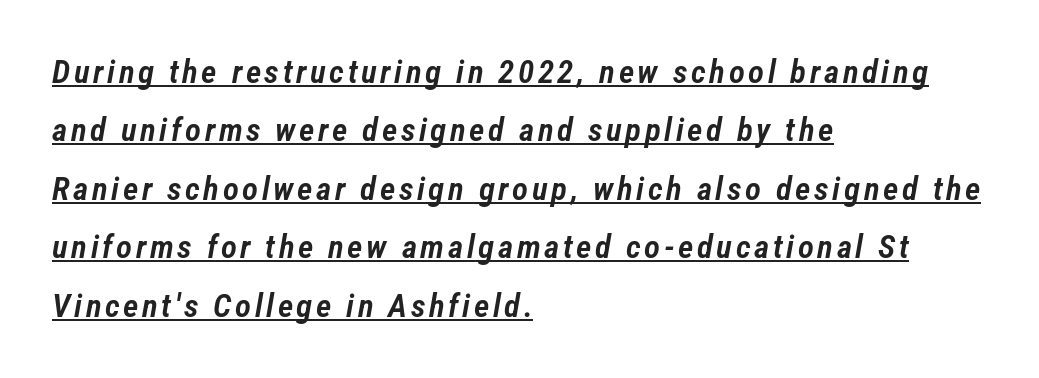
Note the varied advance widths — an 'i' is clearly narrower than an 'm'. In designer terms, the underline attribute is active on this setting. Tall strokes in this sample are angled rather than plumb. Layout note: lines flush left.
